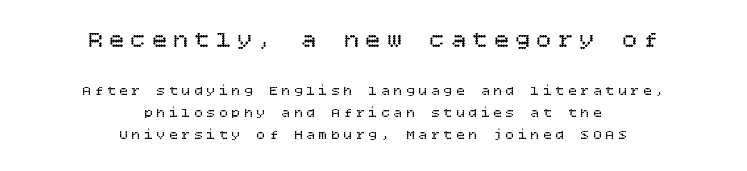
The image shows 24 px text type, upright; set centered, normal line spacing (1.57x), unusually wide letter spacing (+0.29 em), not underlined; the first (top) block is 1.71x larger.
